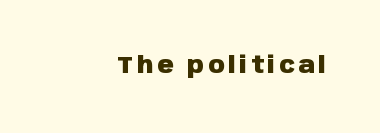
The words here are not underlined. Ascenders rise straight up at ninety degrees. What weight is shown? A full bold with thick strokes.
